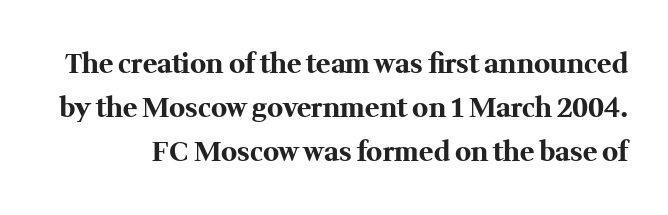
Rule under the text: the space is simply empty. The passage shown is emphatically bold. Vertical spacing — default. The lettering holds an erect, upright posture throughout.
